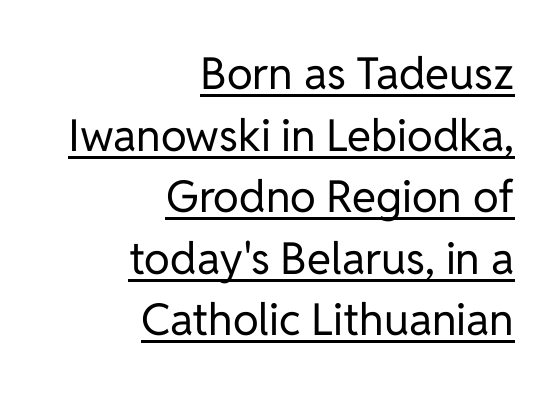
Does a line run under the words? Yes, clearly. A student would call this right alignment; a typographer would say flush right, rag left. I'd call this a sans setting — the letters go barefoot. This is the regular roman posture of the typeface. Honestly, the row spacing looks completely unremarkable.
